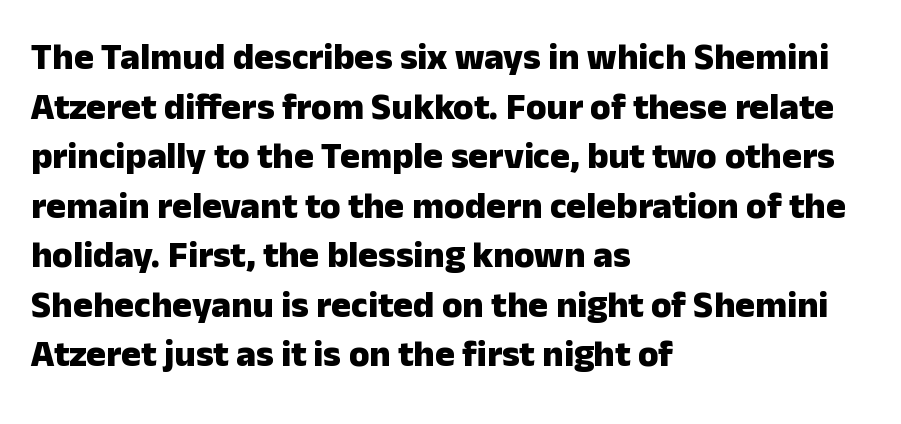
Between one letter and the next there's only the usual sliver of space. Normally led — the rows are evenly, conventionally spaced. The space beneath each line is pristine and unruled. This sample uses a sans-serif face. Here the designer chose a conventional face with non-uniform glyph widths.
